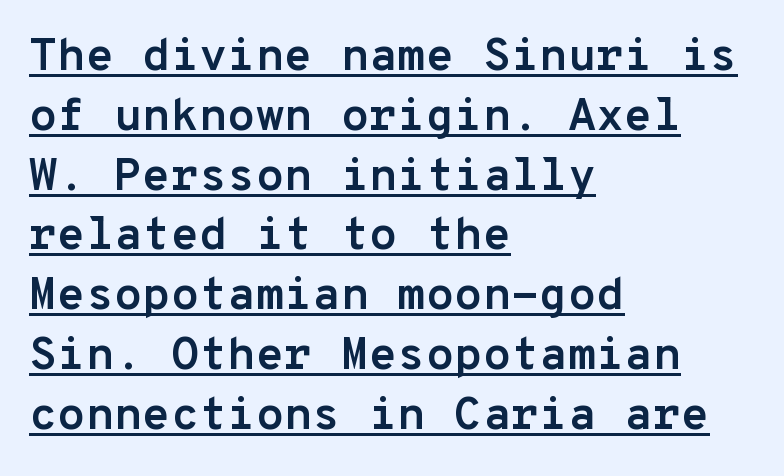
{"serif": "no", "italic": "no", "bold": "yes", "weight": "semibold", "width": "normal", "stroke_contrast": "low", "x_height": "medium", "monospaced": "yes", "underline": "yes", "align": "left", "line_spacing": "normal", "line_spacing_ratio": 1.3, "letter_spacing": "normal", "letter_spacing_em": 0.0, "glyph_px": 46}
